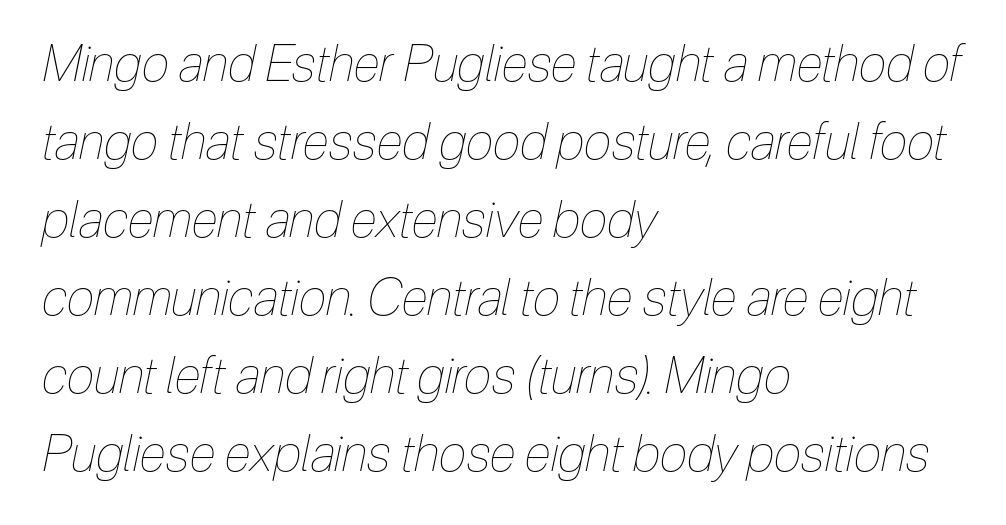
Q: Is the text bold? A: No.
Q: Is the text italic (slanted)? A: Yes, it leans right by about 12 degrees.
Q: Is the text underlined? A: No.
Q: How is the paragraph aligned? A: Left-aligned.
Q: Is the spacing between letters normal or unusually wide? A: Normal.
Q: Is the spacing between lines tight, normal or loose? A: Normal.
Q: Width (condensed, normal, or wide)? A: Condensed.
Q: Stroke contrast? A: Low.
Q: x-height? A: Medium.
Q: Monospaced? A: No.
